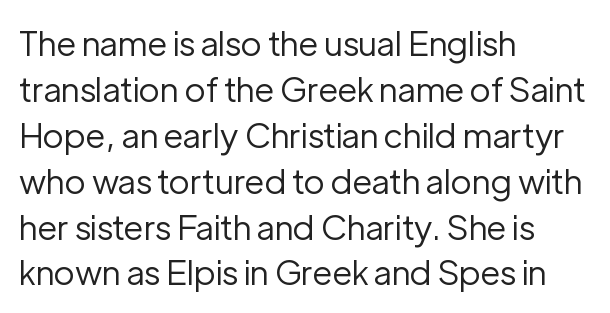
Underline: absent. A roman cut, with each character standing at attention. Compared with typical body copy, the letter spacing here is the same. Notice how descenders clear the ascenders below comfortably — that's standard leading. Each line starts at the same left margin while the right side varies.
